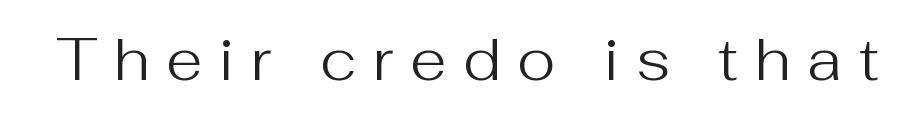
Q: Is the text bold? A: No.
Q: Is the text italic (slanted)? A: No, it is upright.
Q: Is the typeface a serif or a sans-serif typeface? A: Sans-serif.
Q: Is the text underlined? A: No.
Q: Is the spacing between letters normal or unusually wide? A: Unusually wide.
Q: Width (condensed, normal, or wide)? A: Normal.
Q: Stroke contrast? A: Medium.
Q: x-height? A: Medium.
Q: Monospaced? A: No.
